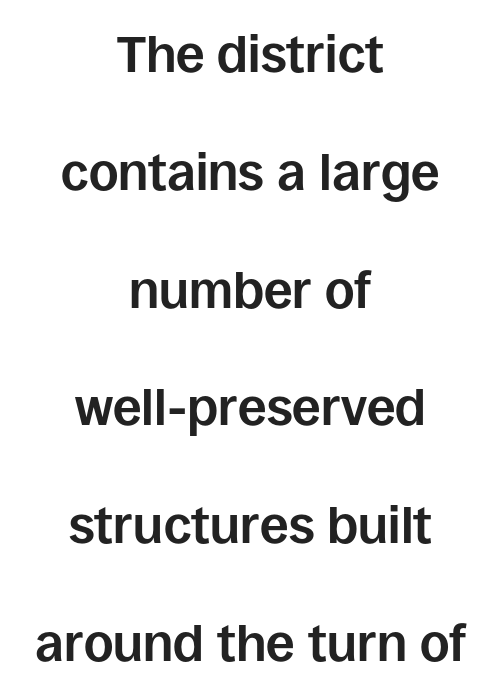
Q: Is the text bold? A: Yes.
Q: Is the text italic (slanted)? A: No, it is upright.
Q: Is the typeface a serif or a sans-serif typeface? A: Sans-serif.
Q: Is the text underlined? A: No.
Q: How is the paragraph aligned? A: Centered.
Q: Is the spacing between letters normal or unusually wide? A: Normal.
Q: Is the spacing between lines tight, normal or loose? A: Loose.
Q: Width (condensed, normal, or wide)? A: Normal.
Q: Stroke contrast? A: Low.
Q: x-height? A: Large.
Q: Monospaced? A: No.
